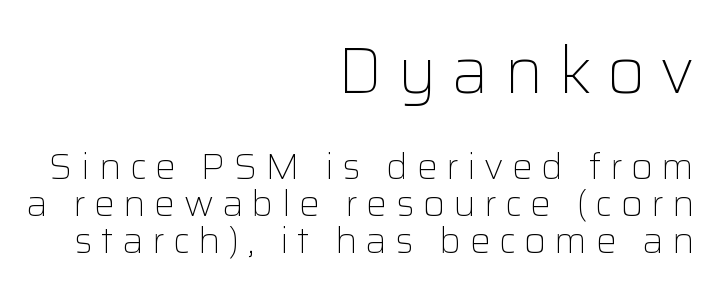
The image shows 65 px light sans-serif type, upright; set right-aligned, tight line spacing (1.01x), unusually wide letter spacing (+0.23 em), not underlined; the first (top) block is 1.76x larger; low stroke contrast and a medium x-height.
